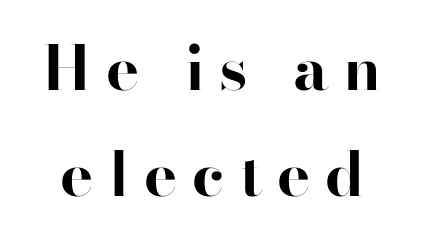
Q: Is the text bold? A: Yes.
Q: Is the text italic (slanted)? A: No, it is upright.
Q: Is the typeface a serif or a sans-serif typeface? A: Serif.
Q: Is the text underlined? A: No.
Q: Is the spacing between letters normal or unusually wide? A: Unusually wide.
Q: Width (condensed, normal, or wide)? A: Normal.
Q: Stroke contrast? A: High.
Q: x-height? A: Small.
Q: Monospaced? A: No.
